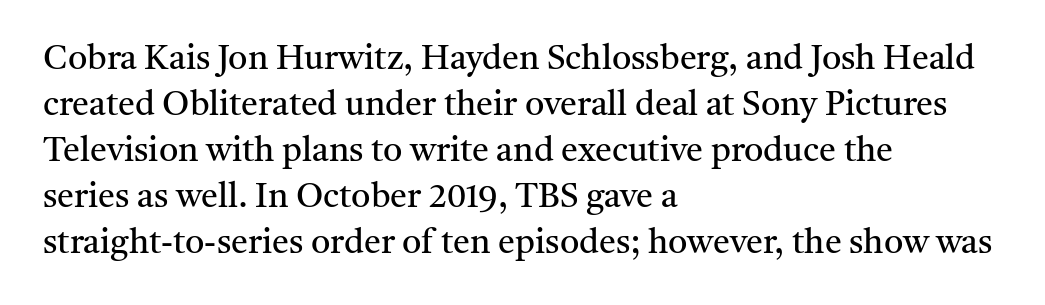
Q: Is the text bold? A: No.
Q: Is the text italic (slanted)? A: No, it is upright.
Q: Is the typeface a serif or a sans-serif typeface? A: Serif.
Q: Is the text underlined? A: No.
Q: How is the paragraph aligned? A: Left-aligned.
Q: Is the spacing between letters normal or unusually wide? A: Normal.
Q: Is the spacing between lines tight, normal or loose? A: Normal.
Q: Width (condensed, normal, or wide)? A: Normal.
Q: Stroke contrast? A: Medium.
Q: x-height? A: Medium.
Q: Monospaced? A: No.
